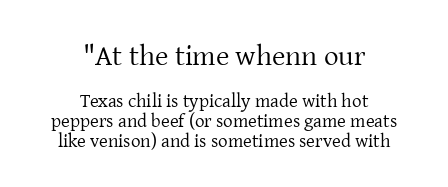
The image shows 29 px regular-weight serif type, upright; set centered, tight line spacing (1.04x), normal letter spacing, not underlined; the first (top) block is 1.53x larger; low stroke contrast and a medium x-height.
